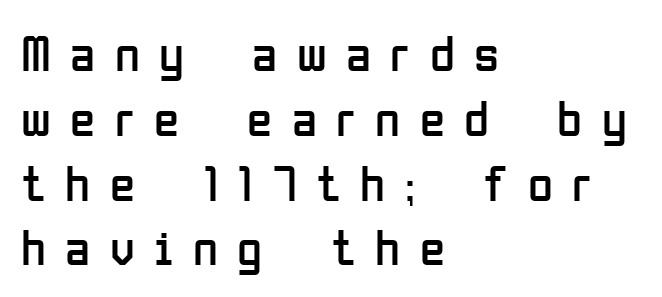
The image shows 51 px regular-weight, condensed sans-serif type, upright; set left-aligned, normal line spacing (1.27x), unusually wide letter spacing (+0.38 em), not underlined; low stroke contrast and a medium x-height.
